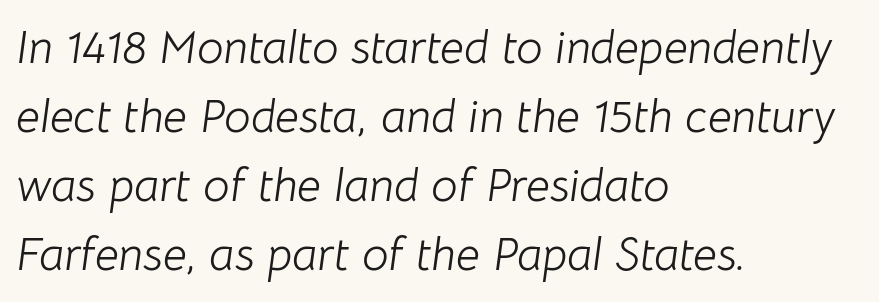
{"italic": "yes", "lean": "right", "slant_degrees": 8, "bold": "no", "weight": "light", "width": "normal", "stroke_contrast": "low", "x_height": "medium", "monospaced": "no", "underline": "no", "align": "left", "line_spacing": "normal", "line_spacing_ratio": 1.47, "letter_spacing": "normal", "letter_spacing_em": 0.0, "glyph_px": 47}
